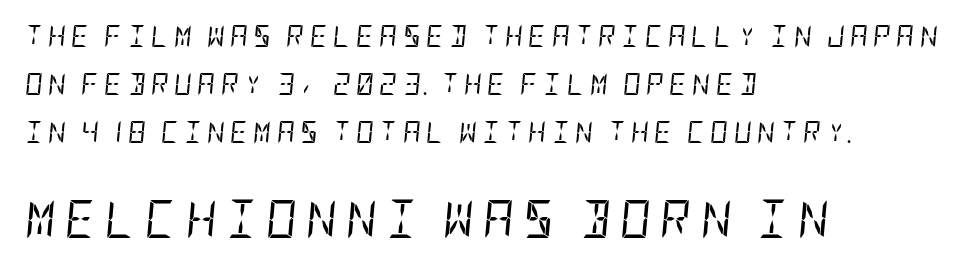
Q: Is the text bold? A: No.
Q: Is the text italic (slanted)? A: Yes, it leans right by about 5 degrees.
Q: Is the text underlined? A: No.
Q: How is the paragraph aligned? A: Left-aligned.
Q: Is the spacing between letters normal or unusually wide? A: Unusually wide.
Q: Is the spacing between lines tight, normal or loose? A: Loose.
Q: Which block of text is set in a larger size, the first (top) or the second (bottom)? A: The second (bottom) one.
Q: Width (condensed, normal, or wide)? A: Condensed.
Q: Stroke contrast? A: Low.
Q: x-height? A: Large.
